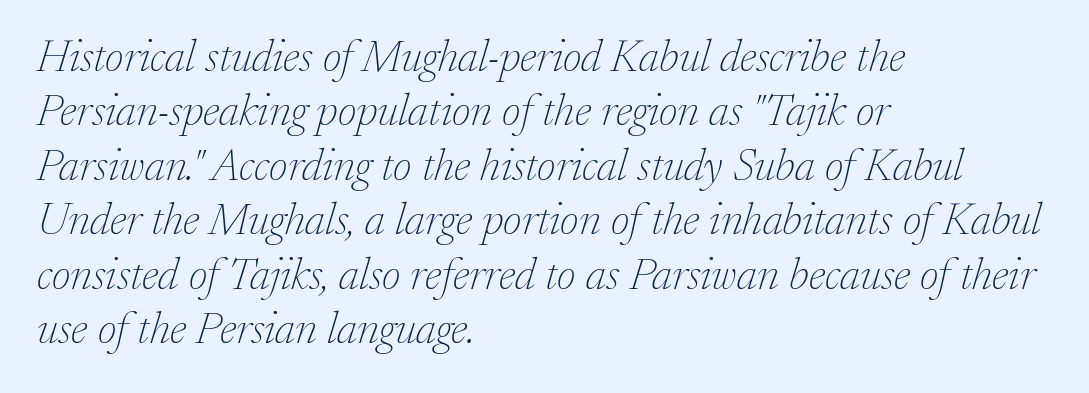
{"serif": "yes", "italic": "yes", "lean": "right", "slant_degrees": 17, "bold": "no", "weight": "thin", "width": "normal", "stroke_contrast": "low", "x_height": "medium", "monospaced": "no", "underline": "no", "align": "left", "line_spacing_ratio": 1.21, "letter_spacing": "normal", "letter_spacing_em": 0.0, "glyph_px": 45}
